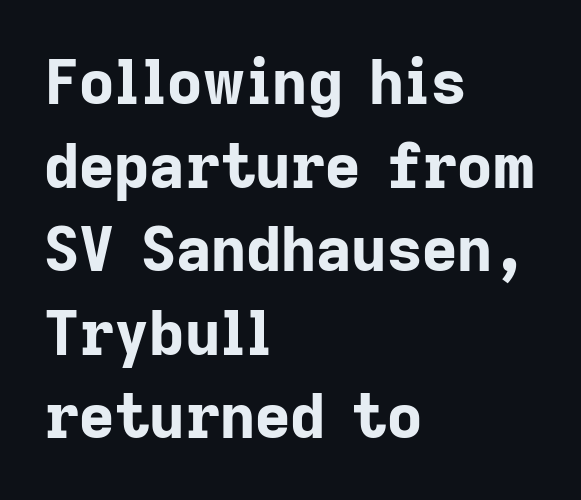
Is this a fixed-width face? No — the glyphs have proportional, varying widths. Underlining? Definitely not there. Note: no serifs on the glyphs. Posture: vertical. Interline gaps are of average width in this sample. Is the block centered? No — it sits flush against the left margin.
